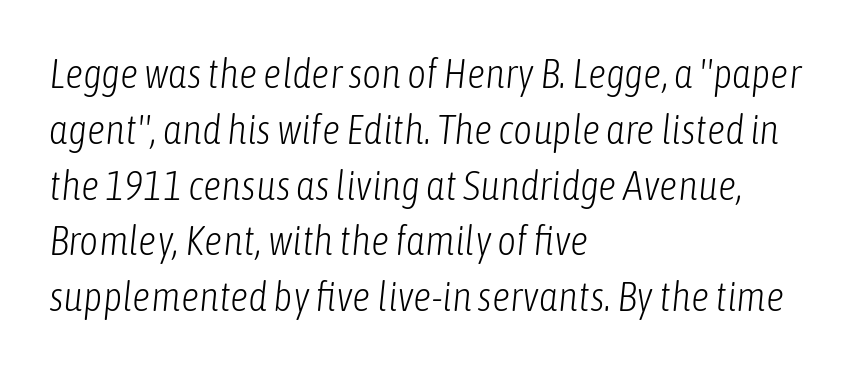
{"italic": "yes", "lean": "right", "slant_degrees": 6, "bold": "no", "weight": "light", "width": "condensed", "stroke_contrast": "low", "x_height": "medium", "monospaced": "no", "underline": "no", "align": "left", "line_spacing": "normal", "line_spacing_ratio": 1.36, "letter_spacing": "normal", "letter_spacing_em": 0.0, "glyph_px": 41}
